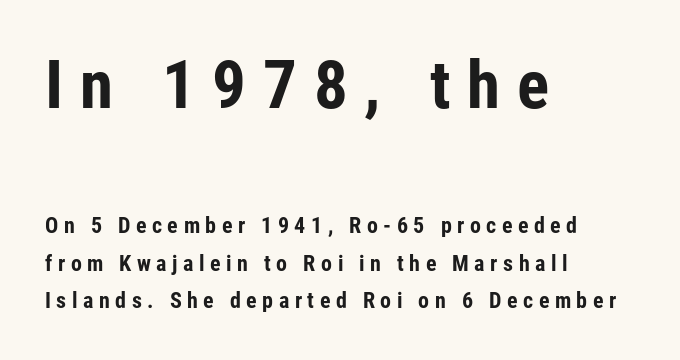
Q: Is the text bold? A: Yes.
Q: Is the text italic (slanted)? A: No, it is upright.
Q: Is the typeface a serif or a sans-serif typeface? A: Sans-serif.
Q: Is the text underlined? A: No.
Q: How is the paragraph aligned? A: Left-aligned.
Q: Is the spacing between letters normal or unusually wide? A: Unusually wide.
Q: Is the spacing between lines tight, normal or loose? A: Normal.
Q: Which block of text is set in a larger size, the first (top) or the second (bottom)? A: The first (top) one.
Q: Width (condensed, normal, or wide)? A: Condensed.
Q: Stroke contrast? A: Low.
Q: x-height? A: Medium.
Q: Monospaced? A: No.
